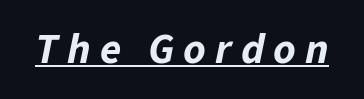
Q: Is the text bold? A: Yes.
Q: Is the text italic (slanted)? A: Yes, it leans right by about 11 degrees.
Q: Is the text underlined? A: Yes.
Q: Is the spacing between letters normal or unusually wide? A: Unusually wide.
Q: Width (condensed, normal, or wide)? A: Normal.
Q: Stroke contrast? A: Low.
Q: x-height? A: Medium.
Q: Monospaced? A: No.
